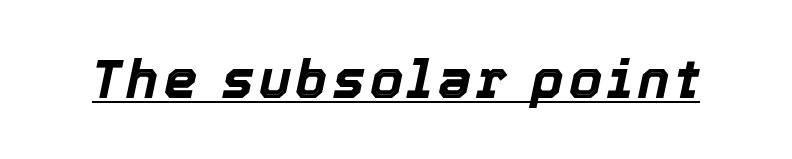
{"italic": "yes", "lean": "right", "slant_degrees": 12, "bold": "yes", "weight": "bold", "width": "normal", "x_height": "medium", "monospaced": "no", "underline": "yes", "glyph_px": 53}
